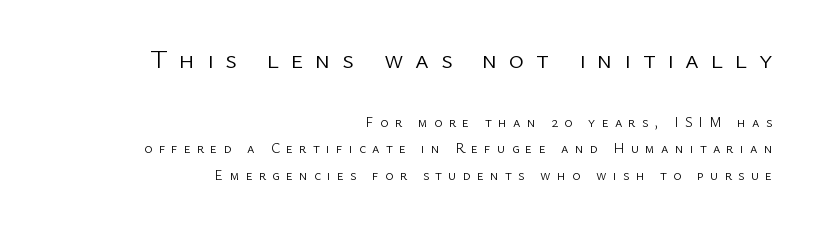
Q: Is the text bold? A: No.
Q: Is the text italic (slanted)? A: No, it is upright.
Q: Is the text underlined? A: No.
Q: How is the paragraph aligned? A: Right-aligned.
Q: Is the spacing between letters normal or unusually wide? A: Unusually wide.
Q: Which block of text is set in a larger size, the first (top) or the second (bottom)? A: The first (top) one.
